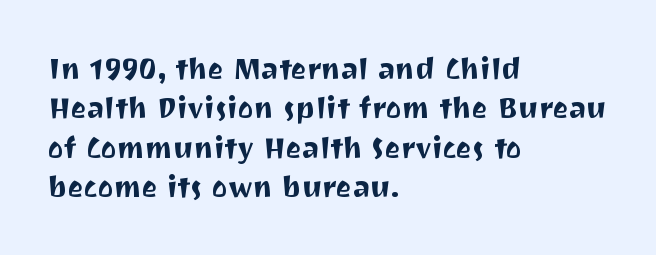
The image shows 30 px sans-serif type, upright; set left-aligned, normal line spacing (1.31x), normal letter spacing, not underlined; medium stroke contrast and a medium x-height.
